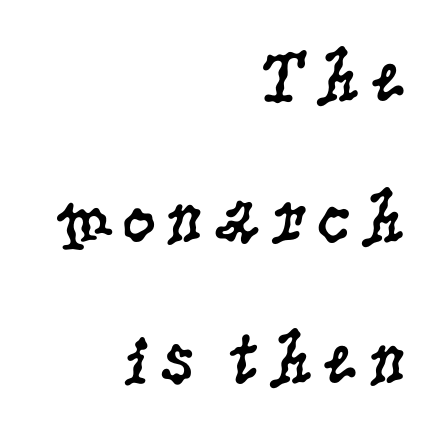
The gap between lines stays unmarked. The rendering shows small feet on the letterforms — a serif design. Is this a fixed-width face? No — the glyphs have proportional, varying widths. If you drew a ruler down the right edge, every line would touch it. Weight: not bold — regular or lighter.
